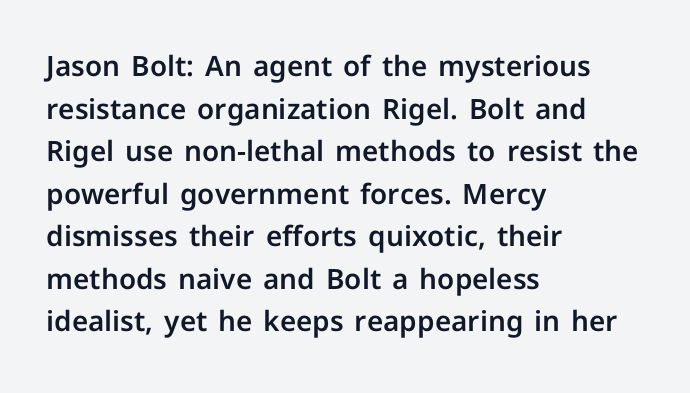
Q: Is the text italic (slanted)? A: No, it is upright.
Q: Is the typeface a serif or a sans-serif typeface? A: Sans-serif.
Q: Is the text underlined? A: No.
Q: How is the paragraph aligned? A: Left-aligned.
Q: Is the spacing between letters normal or unusually wide? A: Normal.
Q: Is the spacing between lines tight, normal or loose? A: Normal.
Q: Width (condensed, normal, or wide)? A: Normal.
Q: Stroke contrast? A: Low.
Q: x-height? A: Medium.
Q: Monospaced? A: No.
